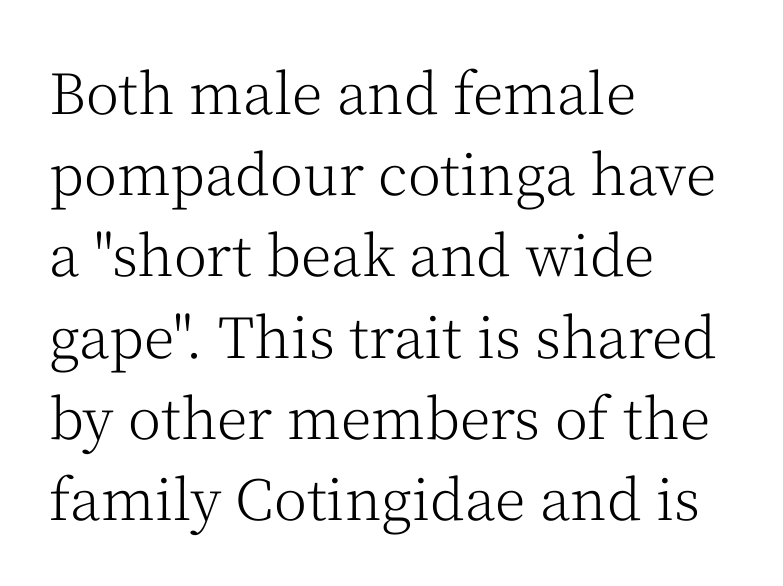
The image shows 56 px light serif type, upright; set left-aligned, normal line spacing (1.45x), normal letter spacing, not underlined; medium stroke contrast and a medium x-height.
